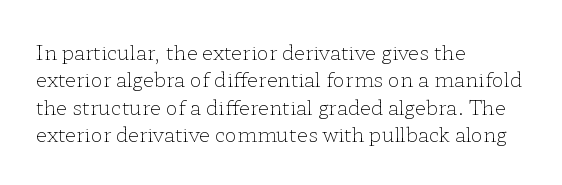
{"italic": "no", "bold": "no", "underline": "no", "align": "left", "line_spacing": "normal", "line_spacing_ratio": 1.37, "letter_spacing": "normal", "letter_spacing_em": 0.0, "glyph_px": 20}
